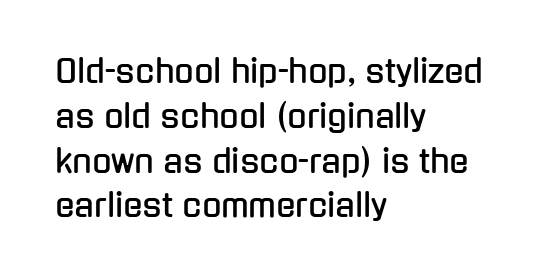
Each letter's strokes conclude bluntly, with no projecting serifs. The rendering uses natural spacing where letterforms have individual widths. All the whitespace from short lines collects on the right. Normally led — the rows are evenly, conventionally spaced. The string is rendered with underlining switched off.
